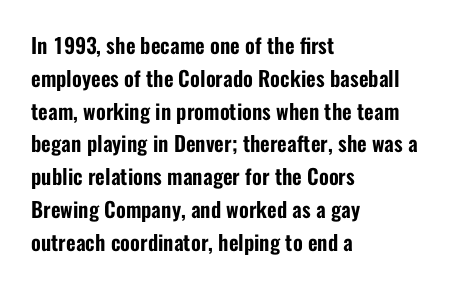
Q: Is the text italic (slanted)? A: No, it is upright.
Q: Is the text underlined? A: No.
Q: How is the paragraph aligned? A: Left-aligned.
Q: Is the spacing between letters normal or unusually wide? A: Normal.
Q: Is the spacing between lines tight, normal or loose? A: Normal.
